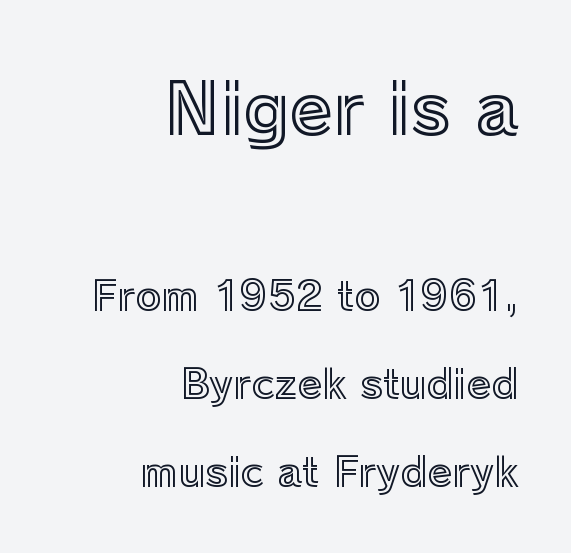
The image shows 70 px text type, upright; set right-aligned, loose line spacing (2.21x), normal letter spacing, not underlined; the first (top) block is 1.75x larger; a medium x-height.
